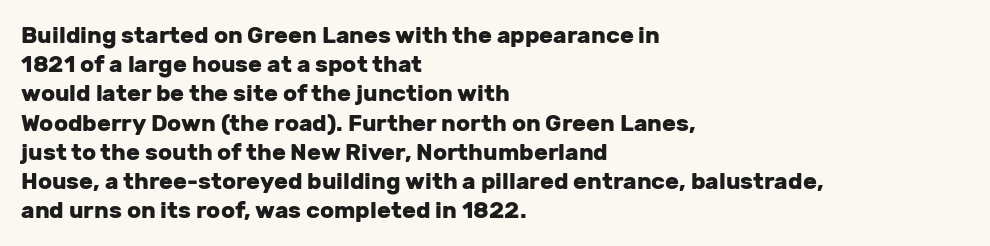
The image shows 23 px bold type, upright; set left-aligned, normal line spacing (1.27x), normal letter spacing, not underlined.
